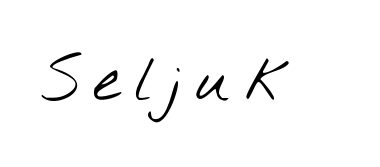
The image shows 63 px light, wide sans-serif type; set unusually wide letter spacing (+0.23 em), not underlined; low stroke contrast and a small x-height.
